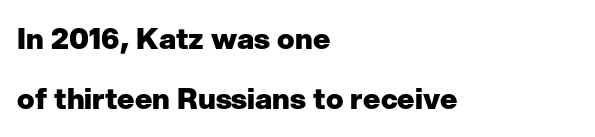
{"serif": "no", "italic": "no", "bold": "yes", "weight": "heavy", "width": "normal", "stroke_contrast": "low", "x_height": "medium", "monospaced": "no", "underline": "no", "align": "left", "line_spacing": "loose", "line_spacing_ratio": 2.07, "letter_spacing": "normal", "letter_spacing_em": 0.0, "glyph_px": 29}
